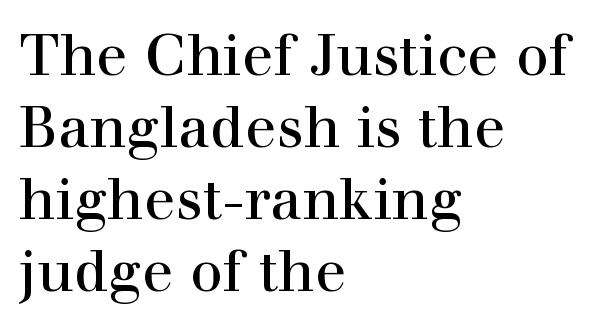
Q: Is the text italic (slanted)? A: No, it is upright.
Q: Is the typeface a serif or a sans-serif typeface? A: Serif.
Q: Is the text underlined? A: No.
Q: How is the paragraph aligned? A: Left-aligned.
Q: Is the spacing between letters normal or unusually wide? A: Normal.
Q: Width (condensed, normal, or wide)? A: Normal.
Q: x-height? A: Medium.
Q: Monospaced? A: No.
